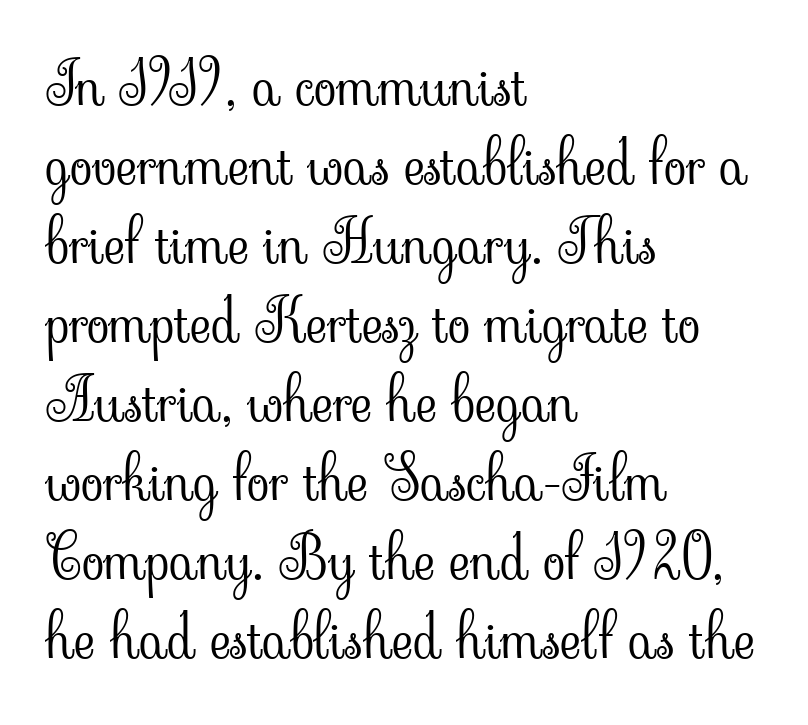
Q: Is the text bold? A: No.
Q: Is the text italic (slanted)? A: No, it is upright.
Q: Is the typeface a serif or a sans-serif typeface? A: Serif.
Q: Is the text underlined? A: No.
Q: How is the paragraph aligned? A: Left-aligned.
Q: Is the spacing between letters normal or unusually wide? A: Normal.
Q: Is the spacing between lines tight, normal or loose? A: Normal.
Q: Width (condensed, normal, or wide)? A: Normal.
Q: Stroke contrast? A: Low.
Q: x-height? A: Small.
Q: Monospaced? A: No.
